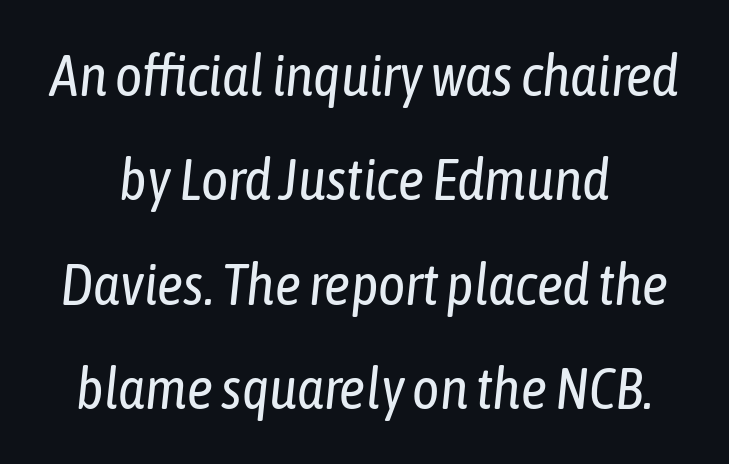
Q: Is the text bold? A: No.
Q: Is the text italic (slanted)? A: Yes, it leans right by about 6 degrees.
Q: Is the text underlined? A: No.
Q: How is the paragraph aligned? A: Centered.
Q: Is the spacing between letters normal or unusually wide? A: Normal.
Q: Width (condensed, normal, or wide)? A: Condensed.
Q: Stroke contrast? A: Low.
Q: x-height? A: Medium.
Q: Monospaced? A: No.
